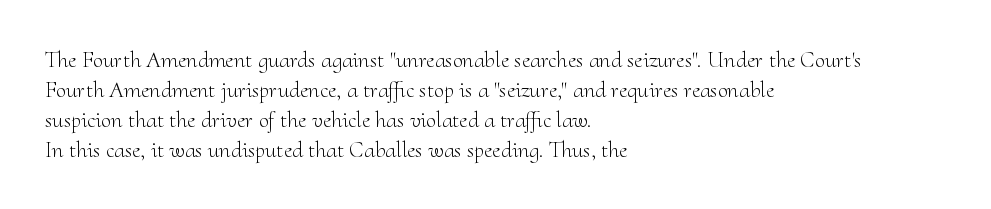
The image shows 23 px text type, upright; set left-aligned, normal line spacing (1.3x), normal letter spacing, not underlined.
